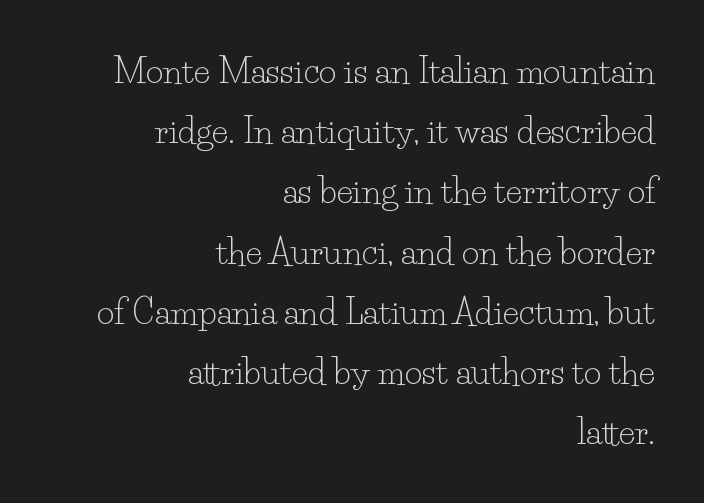
Q: Is the text bold? A: No.
Q: Is the text italic (slanted)? A: No, it is upright.
Q: Is the typeface a serif or a sans-serif typeface? A: Serif.
Q: Is the text underlined? A: No.
Q: How is the paragraph aligned? A: Right-aligned.
Q: Is the spacing between letters normal or unusually wide? A: Normal.
Q: Width (condensed, normal, or wide)? A: Normal.
Q: Stroke contrast? A: Low.
Q: x-height? A: Small.
Q: Monospaced? A: No.
